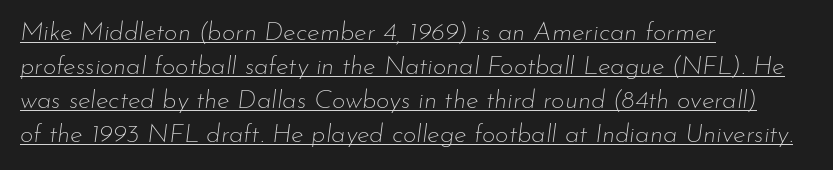
The image shows 26 px text type, italic (leaning right); set left-aligned, normal line spacing (1.31x), normal letter spacing, underlined.
